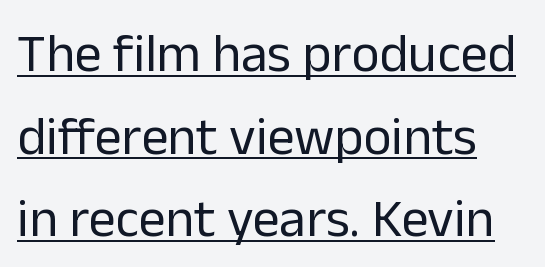
The image shows 54 px regular-weight sans-serif type, upright; set normal line spacing (1.53x), normal letter spacing, underlined; low stroke contrast and a medium x-height.
